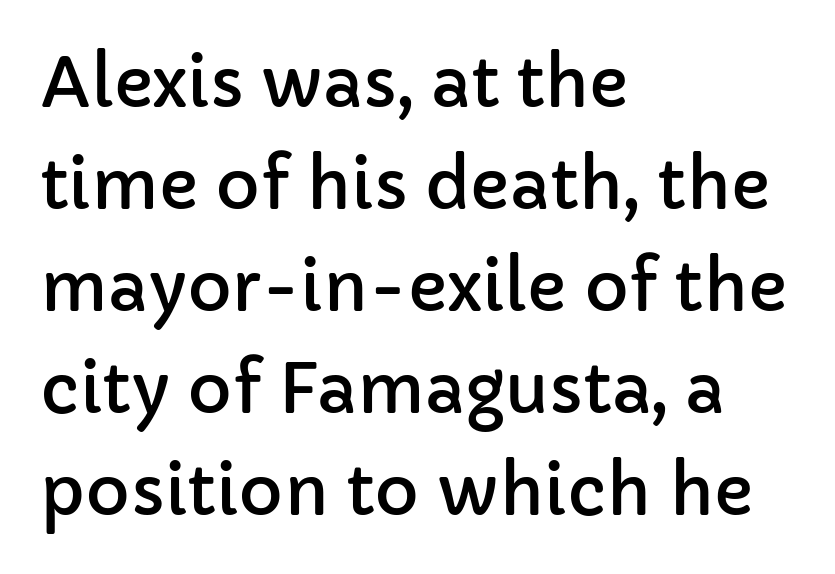
Q: Is the text italic (slanted)? A: No, it is upright.
Q: Is the typeface a serif or a sans-serif typeface? A: Sans-serif.
Q: Is the text underlined? A: No.
Q: How is the paragraph aligned? A: Left-aligned.
Q: Is the spacing between letters normal or unusually wide? A: Normal.
Q: Is the spacing between lines tight, normal or loose? A: Normal.
Q: Width (condensed, normal, or wide)? A: Normal.
Q: Stroke contrast? A: Low.
Q: x-height? A: Medium.
Q: Monospaced? A: No.
